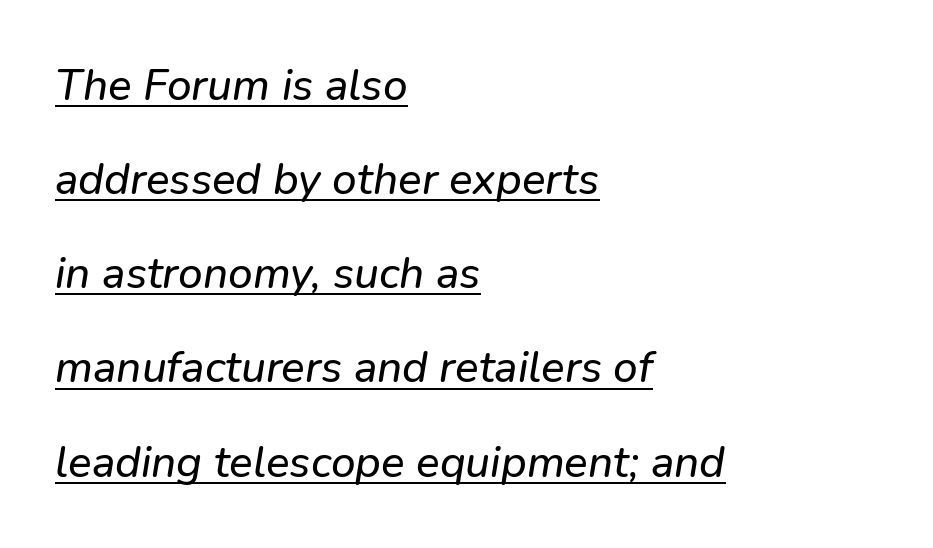
The image shows 44 px sans-serif type; set left-aligned, loose line spacing (2.14x), normal letter spacing, underlined; low stroke contrast and a medium x-height.
